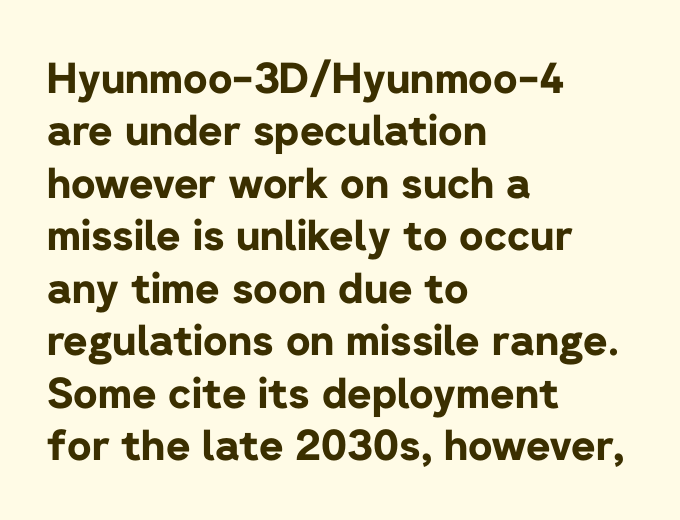
{"serif": "no", "italic": "no", "bold": "yes", "weight": "bold", "width": "normal", "stroke_contrast": "low", "x_height": "medium", "monospaced": "no", "underline": "no", "align": "left", "line_spacing": "normal", "line_spacing_ratio": 1.25, "letter_spacing": "normal", "letter_spacing_em": 0.0, "glyph_px": 42}
